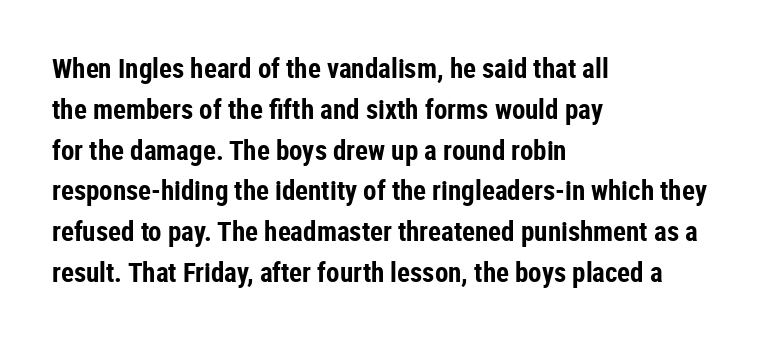
{"italic": "no", "bold": "yes", "underline": "no", "align": "left", "line_spacing": "normal", "line_spacing_ratio": 1.51, "letter_spacing": "normal", "letter_spacing_em": 0.0, "glyph_px": 27}
